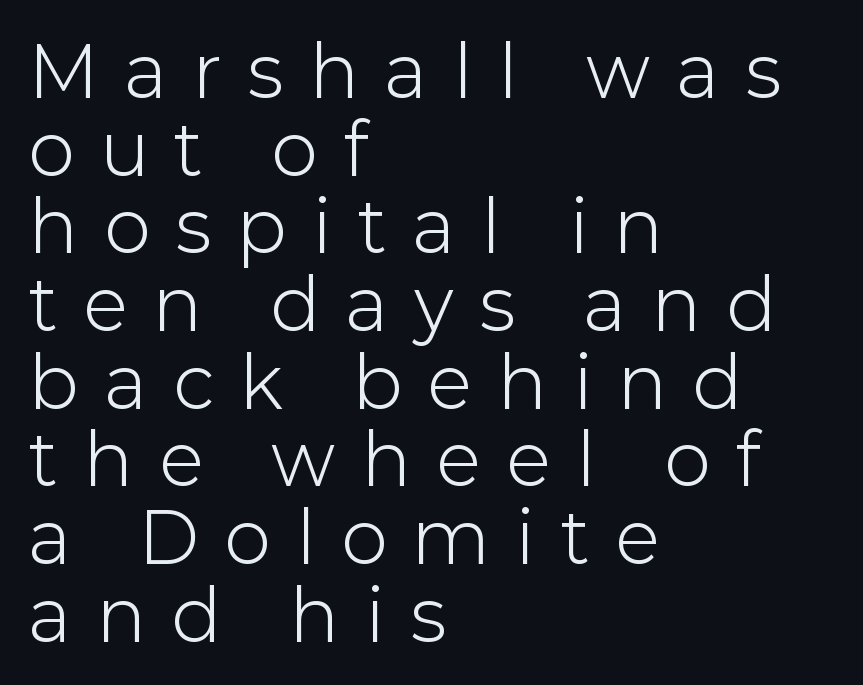
The image shows 70 px light sans-serif type, upright; set left-aligned, tight line spacing (1.11x), unusually wide letter spacing (+0.39 em), not underlined; low stroke contrast and a medium x-height.
